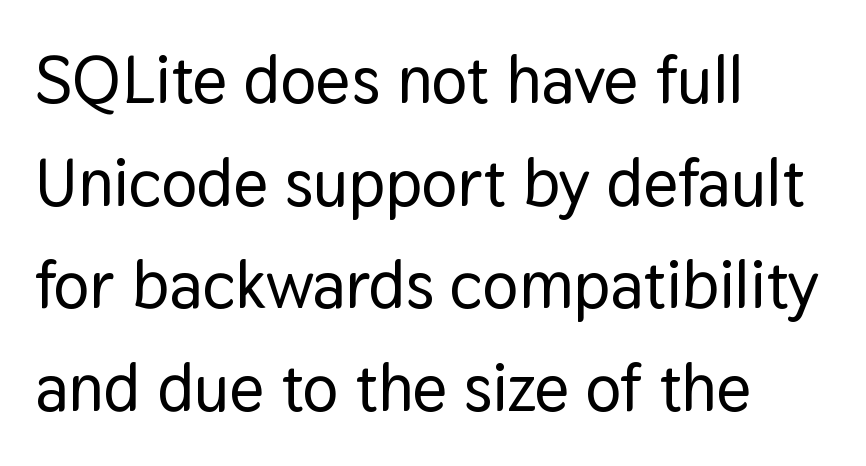
{"serif": "no", "italic": "no", "width": "normal", "stroke_contrast": "low", "x_height": "medium", "monospaced": "no", "underline": "no", "align": "left", "line_spacing": "normal", "line_spacing_ratio": 1.53, "letter_spacing": "normal", "letter_spacing_em": 0.0, "glyph_px": 67}
